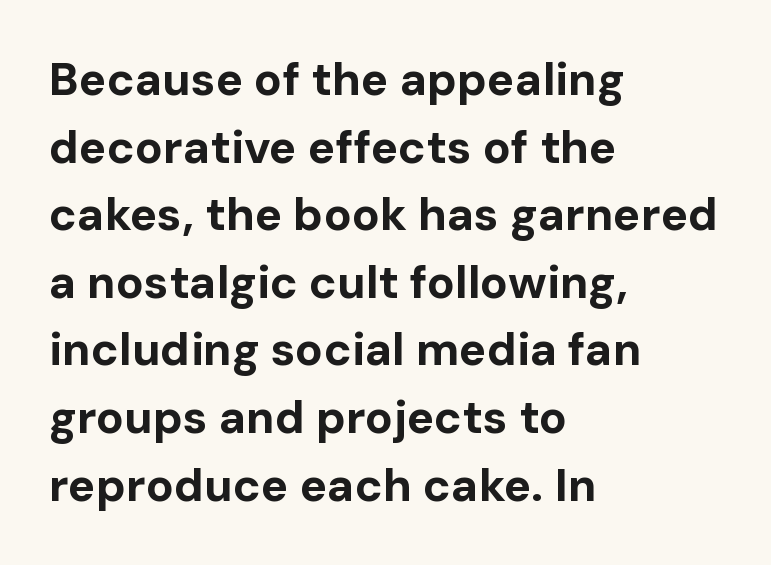
The image shows 46 px bold sans-serif type, upright; set left-aligned, normal line spacing (1.47x), normal letter spacing, not underlined; low stroke contrast and a medium x-height.
